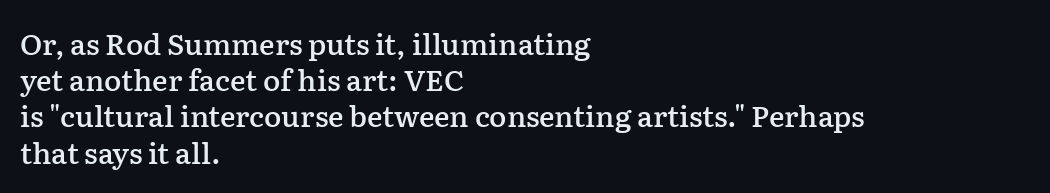
Q: Is the text bold? A: Semi-bold.
Q: Is the text italic (slanted)? A: No, it is upright.
Q: Is the typeface a serif or a sans-serif typeface? A: Serif.
Q: Is the text underlined? A: No.
Q: How is the paragraph aligned? A: Left-aligned.
Q: Is the spacing between letters normal or unusually wide? A: Normal.
Q: Is the spacing between lines tight, normal or loose? A: Normal.
Q: Width (condensed, normal, or wide)? A: Normal.
Q: Stroke contrast? A: Low.
Q: x-height? A: Medium.
Q: Monospaced? A: No.
